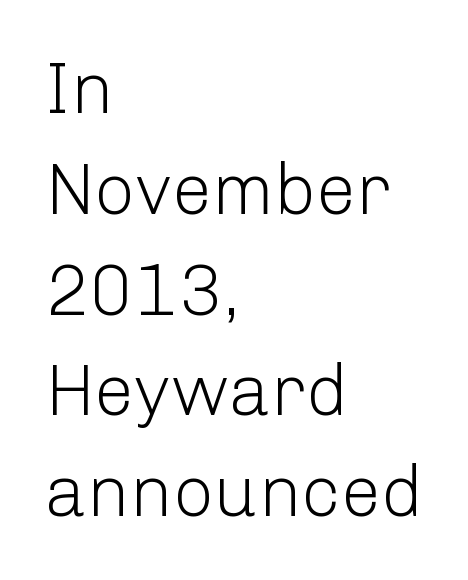
The face used here is rendered with its standard letterfit. The passage shown is typed in a proportional face where columns would drift. The typesetter chose a ragged-right arrangement here. No extra ink here — the face is not bold.
